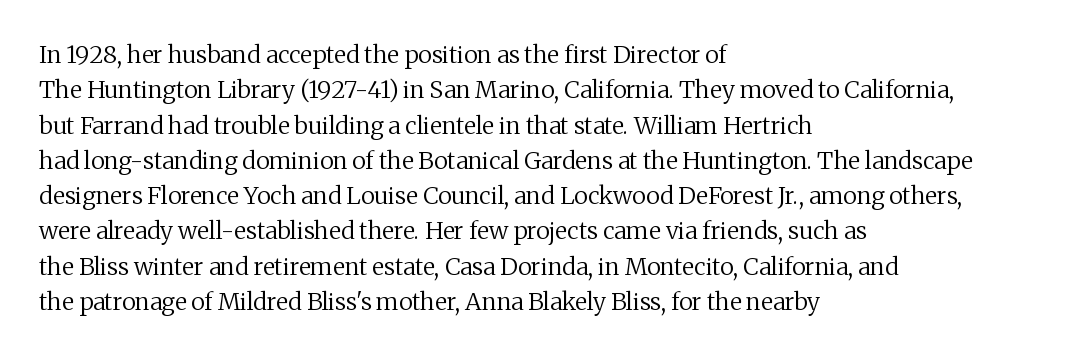
Tracking value appears to be zero — textbook default spacing. Posture: straight, roman, zero tilt. Leftover space on each line is placed entirely after the last word. This is not heavy type; no bold has been used.
